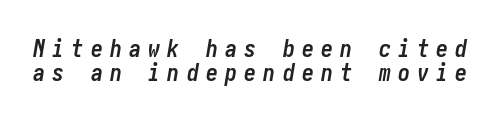
{"italic": "yes", "lean": "right", "slant_degrees": 10, "bold": "yes", "underline": "no", "line_spacing": "tight", "line_spacing_ratio": 0.98, "letter_spacing": "wide", "letter_spacing_em": 0.3, "glyph_px": 24}
